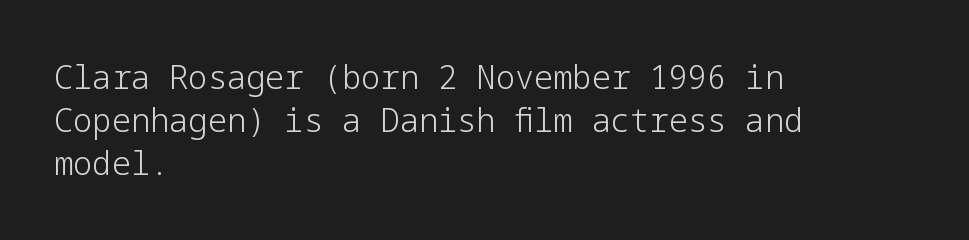
Q: Is the text bold? A: No.
Q: Is the text italic (slanted)? A: No, it is upright.
Q: Is the typeface a serif or a sans-serif typeface? A: Sans-serif.
Q: Is the text underlined? A: No.
Q: How is the paragraph aligned? A: Left-aligned.
Q: Is the spacing between letters normal or unusually wide? A: Normal.
Q: Is the spacing between lines tight, normal or loose? A: Normal.
Q: Width (condensed, normal, or wide)? A: Normal.
Q: Stroke contrast? A: Low.
Q: x-height? A: Medium.
